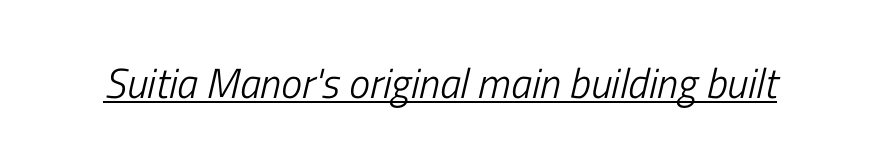
{"italic": "yes", "lean": "right", "slant_degrees": 13, "bold": "no", "weight": "light", "width": "condensed", "stroke_contrast": "low", "x_height": "medium", "monospaced": "no", "underline": "yes", "letter_spacing": "normal", "letter_spacing_em": 0.0, "glyph_px": 42}
